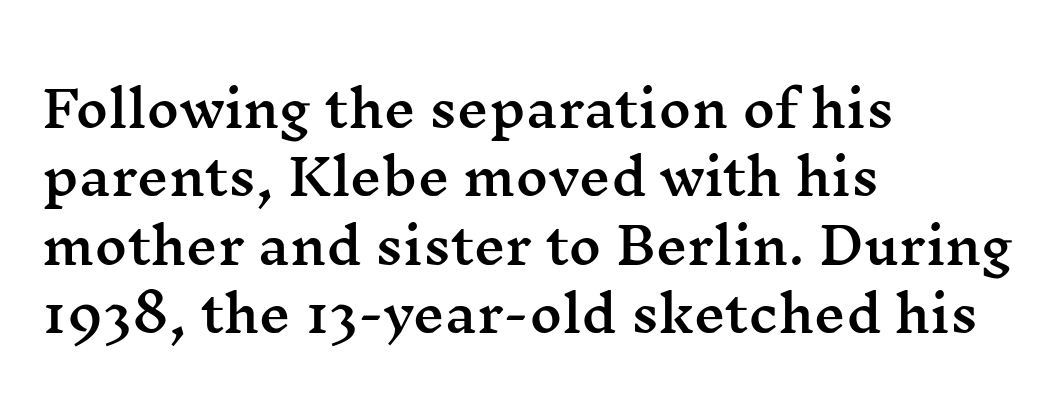
The image shows 50 px wide serif type, upright; set left-aligned, normal line spacing (1.37x), normal letter spacing, not underlined; medium stroke contrast and a medium x-height.
